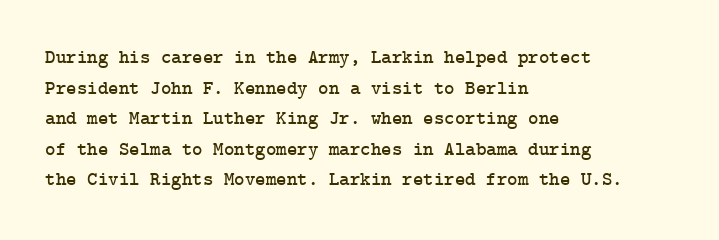
The image shows 20 px text type, upright; set left-aligned, normal line spacing (1.53x), normal letter spacing, not underlined.
